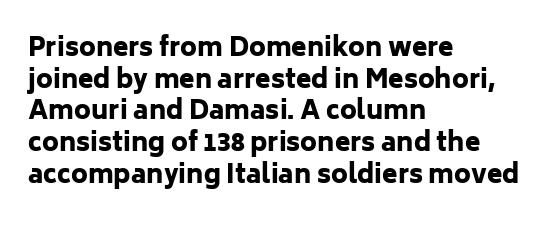
Q: Is the text bold? A: Yes.
Q: Is the text italic (slanted)? A: No, it is upright.
Q: Is the text underlined? A: No.
Q: How is the paragraph aligned? A: Left-aligned.
Q: Is the spacing between letters normal or unusually wide? A: Normal.
Q: Is the spacing between lines tight, normal or loose? A: Normal.
